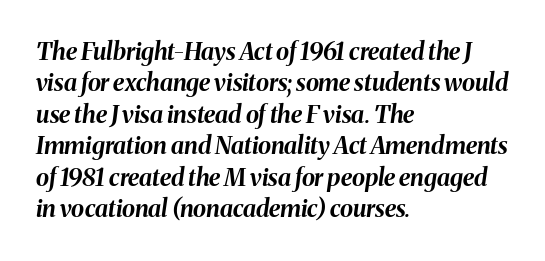
Q: Is the text bold? A: Yes.
Q: Is the text italic (slanted)? A: Yes, it leans right by about 8 degrees.
Q: Is the text underlined? A: No.
Q: How is the paragraph aligned? A: Left-aligned.
Q: Is the spacing between letters normal or unusually wide? A: Normal.
Q: Is the spacing between lines tight, normal or loose? A: Normal.
